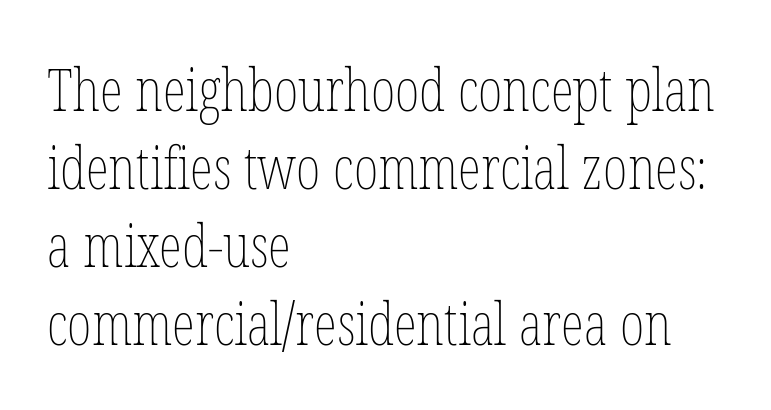
The image shows 59 px thin, condensed type, upright; set left-aligned, normal line spacing (1.32x), normal letter spacing, not underlined; low stroke contrast and a medium x-height.
